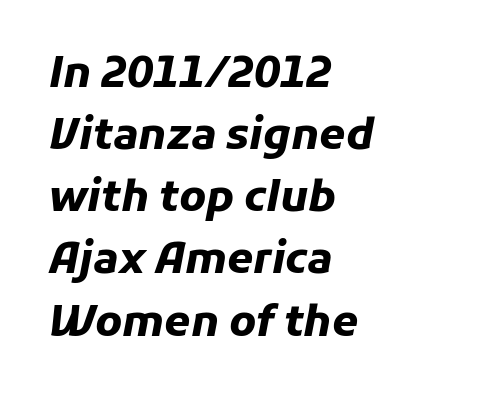
Q: Is the text bold? A: Yes.
Q: Is the text italic (slanted)? A: Yes, it leans right by about 11 degrees.
Q: Is the text underlined? A: No.
Q: How is the paragraph aligned? A: Left-aligned.
Q: Is the spacing between letters normal or unusually wide? A: Normal.
Q: Is the spacing between lines tight, normal or loose? A: Normal.
Q: Width (condensed, normal, or wide)? A: Normal.
Q: Stroke contrast? A: Low.
Q: x-height? A: Medium.
Q: Monospaced? A: No.
